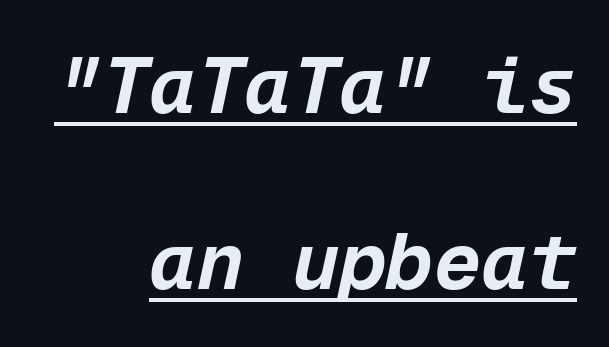
{"italic": "yes", "lean": "right", "slant_degrees": 12, "bold": "yes", "weight": "bold", "width": "normal", "stroke_contrast": "low", "x_height": "medium", "monospaced": "yes", "underline": "yes", "align": "right", "line_spacing": "loose", "line_spacing_ratio": 2.23, "letter_spacing": "normal", "letter_spacing_em": 0.0, "glyph_px": 79}
